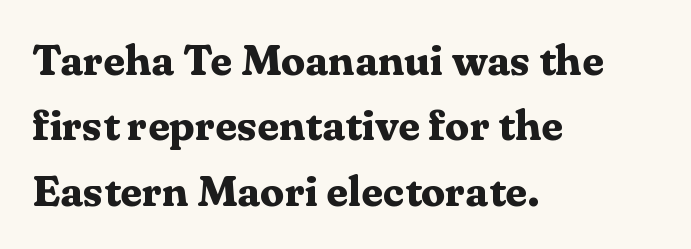
{"serif": "yes", "italic": "no", "bold": "yes", "weight": "bold", "width": "normal", "stroke_contrast": "medium", "x_height": "medium", "monospaced": "no", "underline": "no", "align": "left", "line_spacing": "normal", "line_spacing_ratio": 1.52, "letter_spacing": "normal", "letter_spacing_em": 0.0, "glyph_px": 43}
